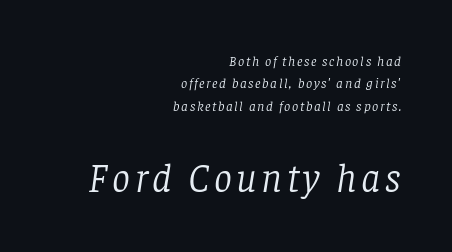
{"serif": "yes", "italic": "yes", "lean": "right", "slant_degrees": 8, "bold": "no", "weight": "light", "width": "normal", "stroke_contrast": "low", "x_height": "large", "monospaced": "no", "underline": "no", "align": "right", "line_spacing": "normal", "line_spacing_ratio": 1.59, "larger_block": "second", "size_ratio": 2.86, "glyph_px": 40}
